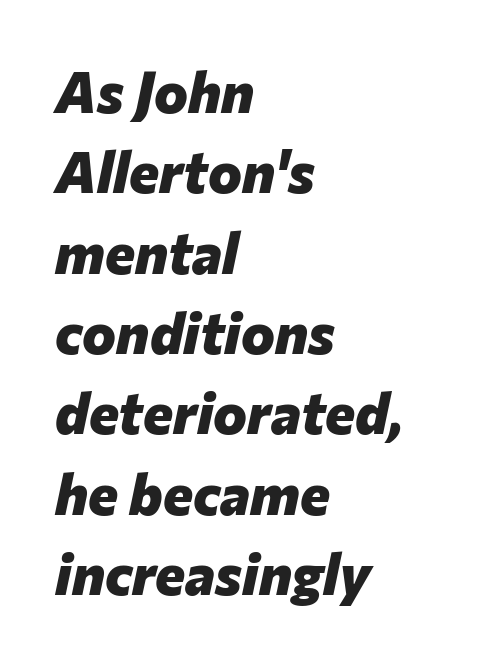
Underlining? Definitely not there. Is this a fixed-width face? No — the glyphs have proportional, varying widths. Chunky letters — that's bold for sure. Horizontal bands of white between lines are of average thickness. The whole block is typeset with a tilt. This rendering uses left alignment, leaving the right contour irregular.
